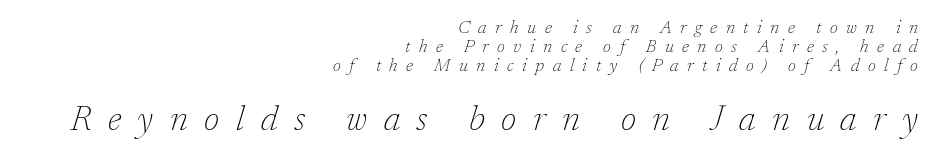
The image shows 35 px thin serif type, italic (leaning right); set right-aligned, tight line spacing (1.05x), unusually wide letter spacing (+0.47 em), not underlined; the second (bottom) block is 1.94x larger; low stroke contrast and a medium x-height.
